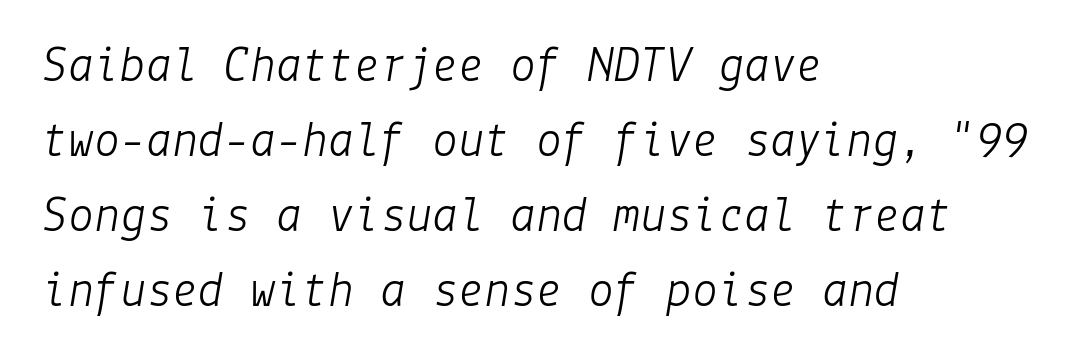
The image shows 52 px light type, italic (leaning right); set left-aligned, normal line spacing (1.44x), normal letter spacing, not underlined; low stroke contrast and a medium x-height.
